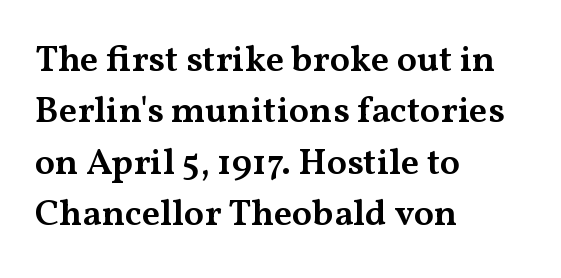
{"serif": "yes", "italic": "no", "bold": "semi", "weight": "semibold", "width": "wide", "stroke_contrast": "medium", "x_height": "medium", "monospaced": "no", "underline": "no", "align": "left", "line_spacing": "normal", "line_spacing_ratio": 1.39, "letter_spacing": "normal", "letter_spacing_em": 0.0, "glyph_px": 37}
